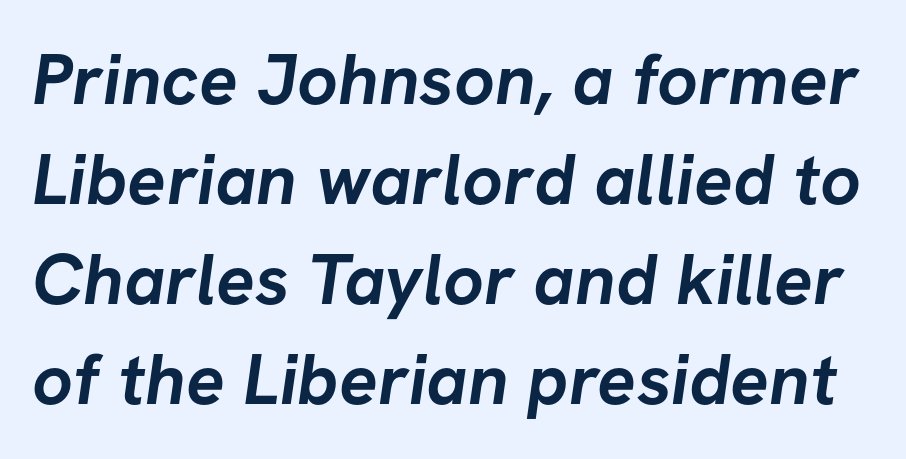
The image shows 72 px semibold sans-serif type; set normal line spacing (1.39x), normal letter spacing, not underlined; low stroke contrast and a medium x-height.
